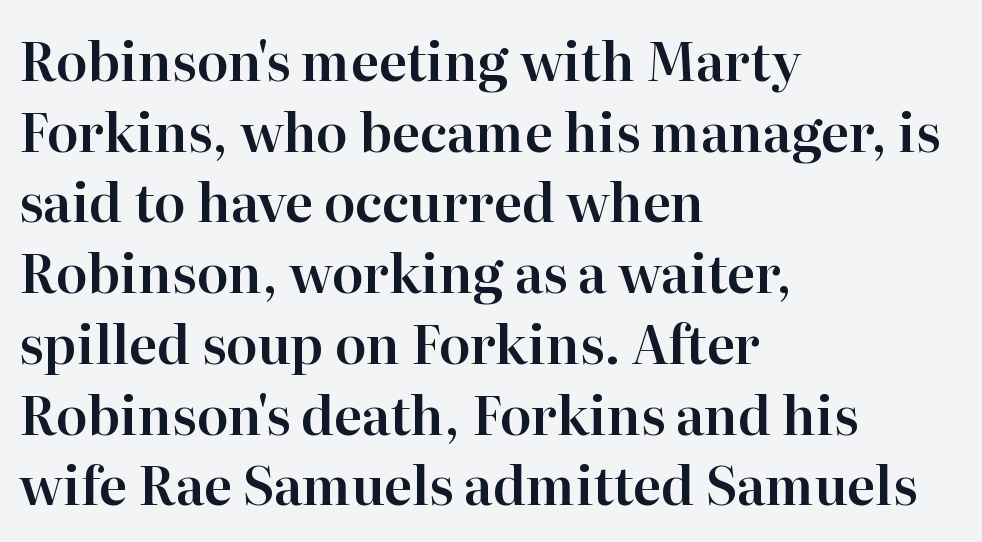
The lines in this sample share a left origin and differ only in where they stop. Varying glyph widths throughout — classic text-font behaviour. The strip under each line holds only bare page. In terms of posture, this sample is upright. Leading matches the norm, producing a regular column.
